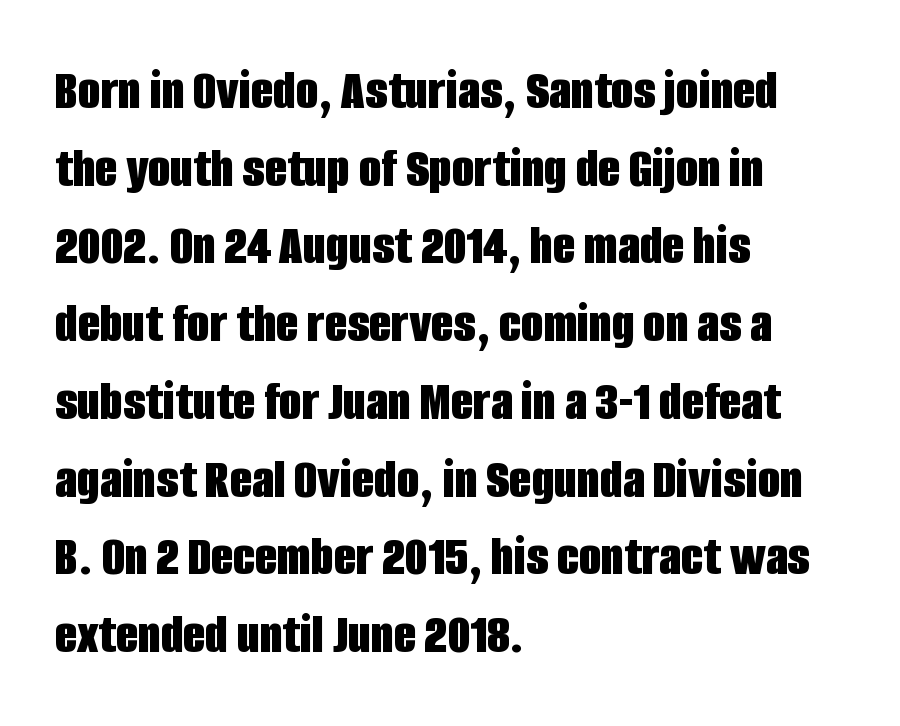
{"serif": "no", "italic": "no", "bold": "yes", "weight": "bold", "width": "condensed", "stroke_contrast": "low", "x_height": "large", "monospaced": "no", "underline": "no", "align": "left", "line_spacing": "normal", "line_spacing_ratio": 1.34, "letter_spacing": "normal", "letter_spacing_em": 0.0, "glyph_px": 58}
